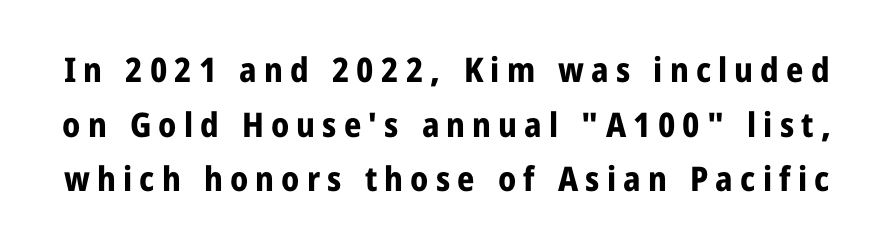
The image shows 34 px bold, condensed sans-serif type, upright; set normal line spacing (1.61x), unusually wide letter spacing (+0.21 em), not underlined; low stroke contrast and a medium x-height.
